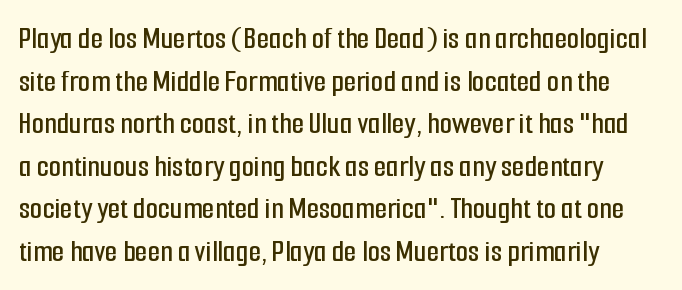
Regarding serifs, this sample does without them. Spacing verdict: proportional, widths tailored to each character. The specimen omits any rule beneath the text block's lines. Reading down the column, the eye jumps a familiar distance to each next line. In terms of letterspacing, this is plain default setting. Posture: vertical.
